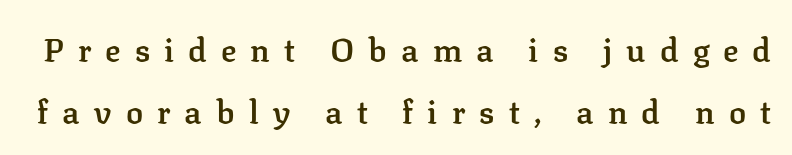
These lines have a slow, spaced-out rhythm from letter to letter. The letters advance in unequal steps, a hallmark of proportional type. Small tapered or slab feet sit at the stroke ends, so this counts as serif. What's the leading like? Stretched, with rows far apart. Do the letters lean? They stand straight. Nobody drew a line under any word here.
